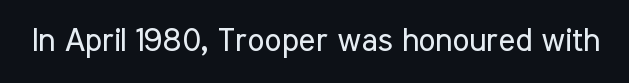
Here the designer chose a conventional face with non-uniform glyph widths. Is the stroke heavy? The answer is a plain regular-or-lighter. The tracking reads as untouched default to a designer's eye. The designer went with a sans here, leaving each stem footless.
